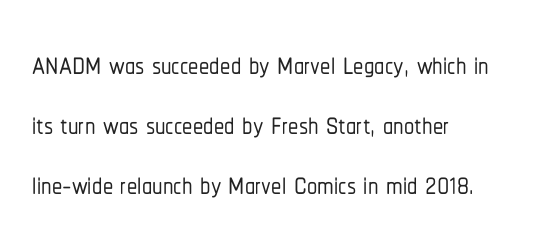
Honestly, the letter spacing is just normal — you wouldn't notice it. The foot of each line stays bare and open. The rendering uses natural spacing where letterforms have individual widths. This rendering employs a face without finishing strokes, i.e., a sans-serif. The type sits square on the baseline with zero lean.
